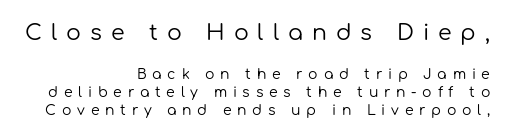
The image shows 22 px text type, upright; set right-aligned, normal line spacing (1.28x), unusually wide letter spacing (+0.41 em), not underlined; the first (top) block is 1.57x larger.
